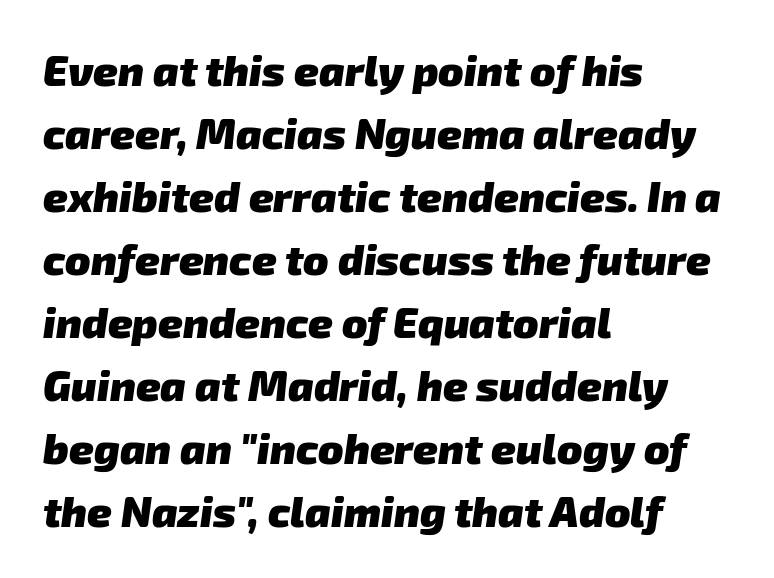
Quick note: interline space is typical. This sample has the flowing, uneven cadence of proportional lettering. The lines in this sample share a left origin and differ only in where they stop. A full-strength bold gives these letters their thick strokes. A typesetter would call this zero additional tracking.
